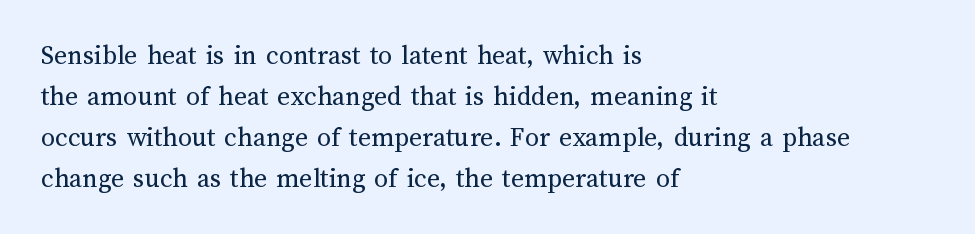
The image shows 28 px regular-weight type, upright; set left-aligned, normal line spacing (1.46x), normal letter spacing, not underlined; medium stroke contrast and a medium x-height.
